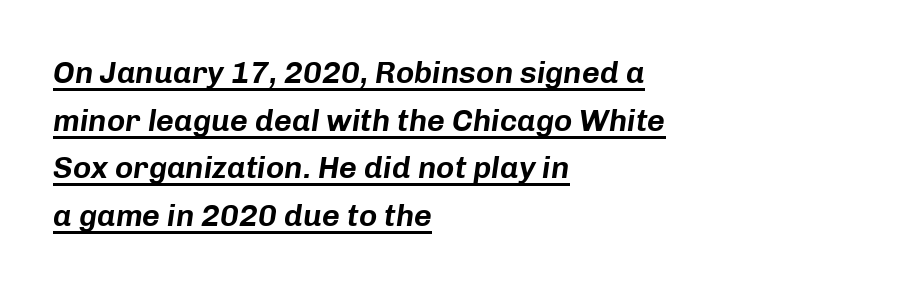
{"italic": "yes", "lean": "right", "slant_degrees": 8, "width": "normal", "stroke_contrast": "low", "x_height": "medium", "monospaced": "no", "underline": "yes", "align": "left", "line_spacing": "normal", "line_spacing_ratio": 1.54, "letter_spacing": "normal", "letter_spacing_em": 0.0, "glyph_px": 31}
